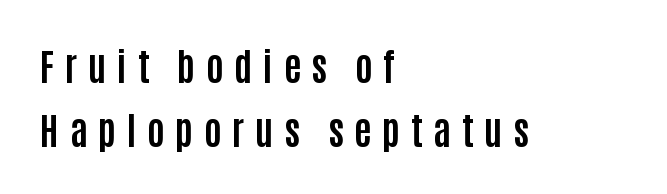
Q: Is the text bold? A: Yes.
Q: Is the text italic (slanted)? A: No, it is upright.
Q: Is the typeface a serif or a sans-serif typeface? A: Sans-serif.
Q: Is the text underlined? A: No.
Q: How is the paragraph aligned? A: Left-aligned.
Q: Is the spacing between letters normal or unusually wide? A: Unusually wide.
Q: Width (condensed, normal, or wide)? A: Condensed.
Q: Stroke contrast? A: Low.
Q: x-height? A: Large.
Q: Monospaced? A: No.
